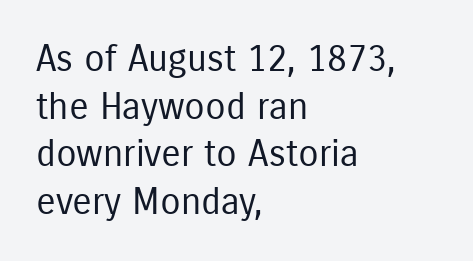
Q: Is the text bold? A: No.
Q: Is the text italic (slanted)? A: No, it is upright.
Q: Is the typeface a serif or a sans-serif typeface? A: Sans-serif.
Q: Is the text underlined? A: No.
Q: How is the paragraph aligned? A: Left-aligned.
Q: Is the spacing between letters normal or unusually wide? A: Normal.
Q: Is the spacing between lines tight, normal or loose? A: Normal.
Q: Width (condensed, normal, or wide)? A: Condensed.
Q: Stroke contrast? A: Low.
Q: x-height? A: Medium.
Q: Monospaced? A: No.
